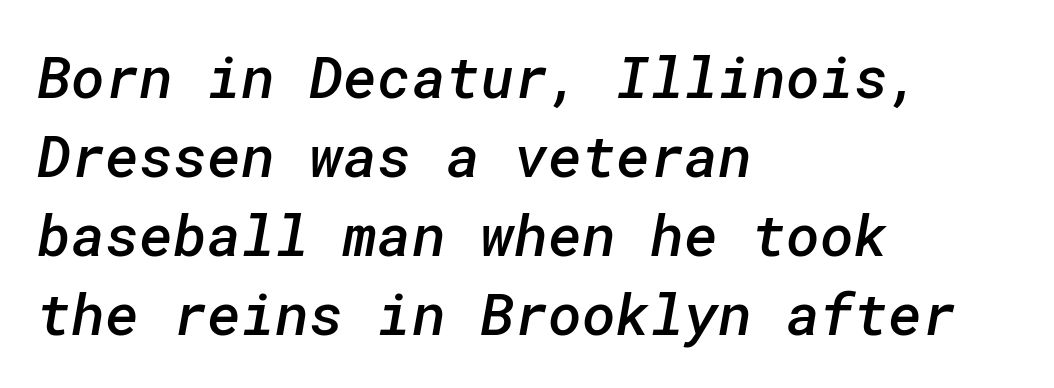
{"serif": "no", "bold": "semi", "weight": "semibold", "width": "normal", "stroke_contrast": "low", "x_height": "medium", "underline": "no", "align": "left", "line_spacing": "normal", "line_spacing_ratio": 1.36, "letter_spacing": "normal", "letter_spacing_em": 0.0, "glyph_px": 58}
